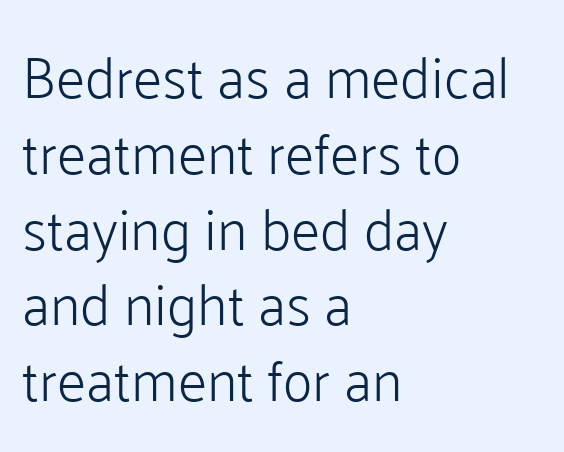
The image shows 57 px light sans-serif type, upright; set left-aligned, normal line spacing (1.33x), normal letter spacing, not underlined; low stroke contrast and a medium x-height.
